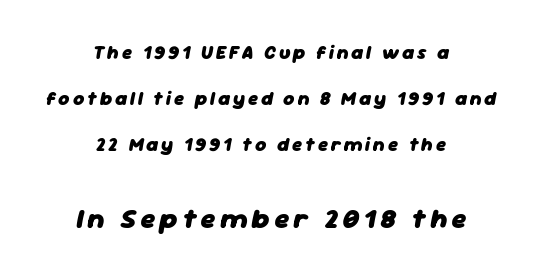
Neither beginnings nor endings align; midpoints do. Would a proofreader flag this as italicized? Yes. The leading is generous, giving the passage an open texture. Nobody drew a line under any word here.
